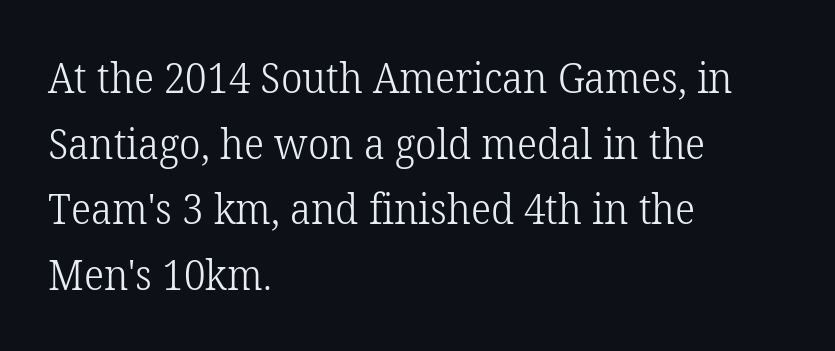
The image shows 42 px light serif type, upright; set left-aligned, normal line spacing (1.56x), normal letter spacing, not underlined; low stroke contrast and a medium x-height.
